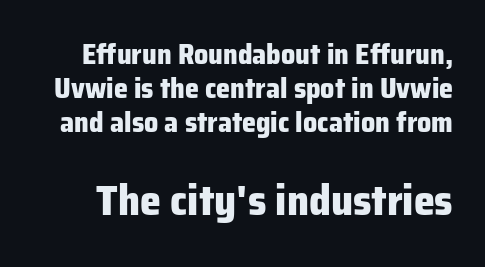
The image shows 42 px heavy sans-serif type, upright; set line spacing 1.21x, normal letter spacing, not underlined; the second (bottom) block is 1.5x larger; low stroke contrast and a medium x-height.
